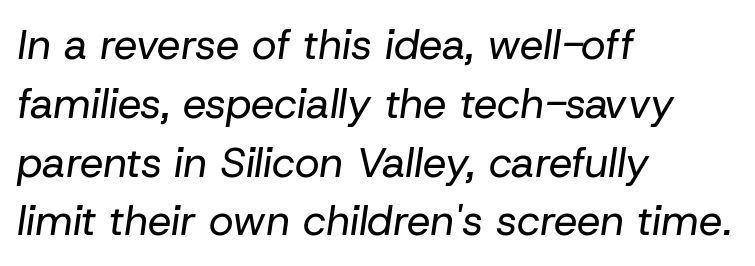
Q: Is the text bold? A: No.
Q: Is the text italic (slanted)? A: Yes, it leans right by about 8 degrees.
Q: Is the text underlined? A: No.
Q: How is the paragraph aligned? A: Left-aligned.
Q: Is the spacing between letters normal or unusually wide? A: Normal.
Q: Is the spacing between lines tight, normal or loose? A: Normal.
Q: Width (condensed, normal, or wide)? A: Normal.
Q: Stroke contrast? A: Low.
Q: x-height? A: Medium.
Q: Monospaced? A: No.
